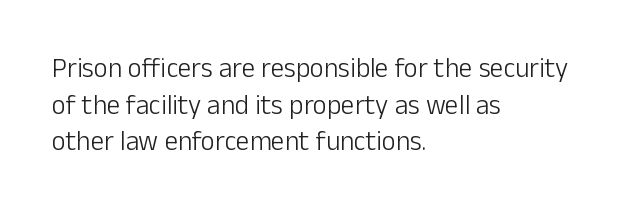
Q: Is the text bold? A: No.
Q: Is the text italic (slanted)? A: No, it is upright.
Q: Is the text underlined? A: No.
Q: How is the paragraph aligned? A: Left-aligned.
Q: Is the spacing between letters normal or unusually wide? A: Normal.
Q: Is the spacing between lines tight, normal or loose? A: Normal.
